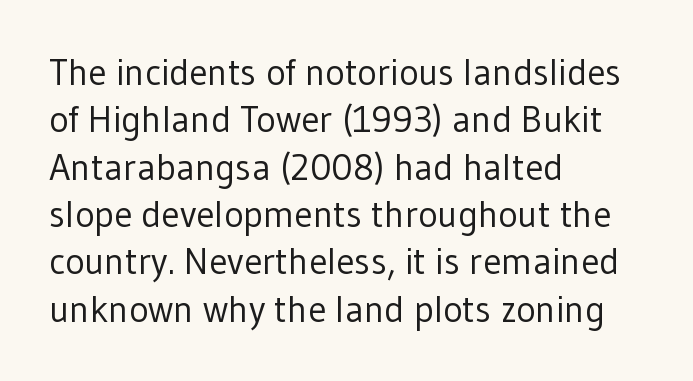
How would I describe the line gaps? Plain and ordinary. Check under the words: just untouched page. Glyph-to-glyph distance matches everyday printed text. Nope, no serifs anywhere on these letters.
